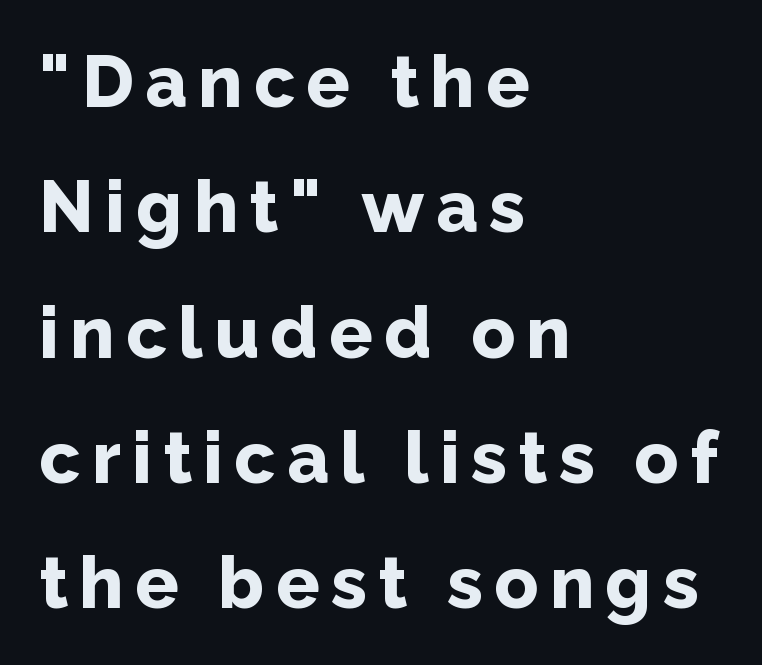
Q: Is the text bold? A: Yes.
Q: Is the text italic (slanted)? A: No, it is upright.
Q: Is the typeface a serif or a sans-serif typeface? A: Sans-serif.
Q: Is the text underlined? A: No.
Q: How is the paragraph aligned? A: Left-aligned.
Q: Width (condensed, normal, or wide)? A: Normal.
Q: Stroke contrast? A: Low.
Q: x-height? A: Medium.
Q: Monospaced? A: No.
